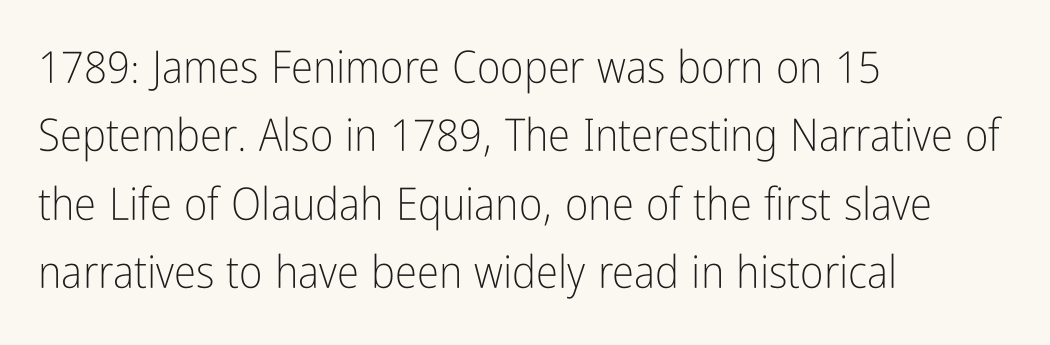
The image shows 45 px light, condensed sans-serif type, upright; set left-aligned, normal line spacing (1.52x), normal letter spacing, not underlined; low stroke contrast and a medium x-height.
